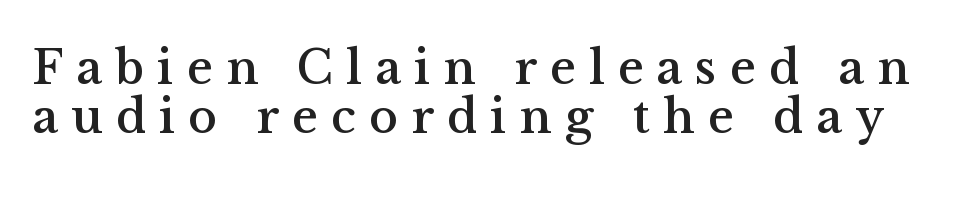
The letters advance in unequal steps, a hallmark of proportional type. Baseline-to-baseline distance is barely more than the letter height. No italicization has been applied; the sample stays upright. The passage shown has open, widely tracked lettering throughout.
